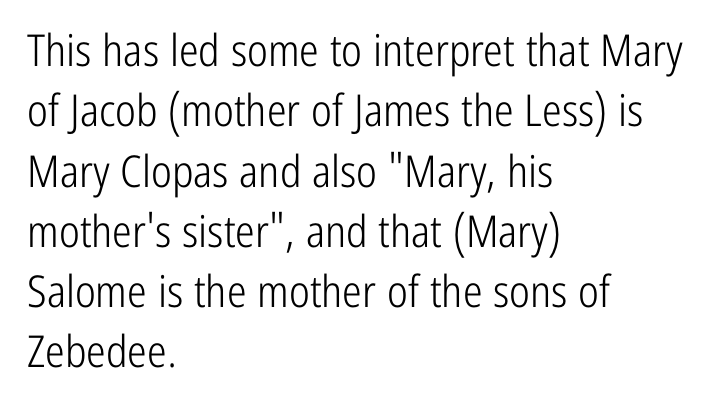
{"serif": "no", "italic": "no", "bold": "no", "weight": "light", "width": "condensed", "stroke_contrast": "low", "x_height": "medium", "monospaced": "no", "underline": "no", "align": "left", "line_spacing": "normal", "line_spacing_ratio": 1.37, "letter_spacing": "normal", "letter_spacing_em": 0.0, "glyph_px": 44}
